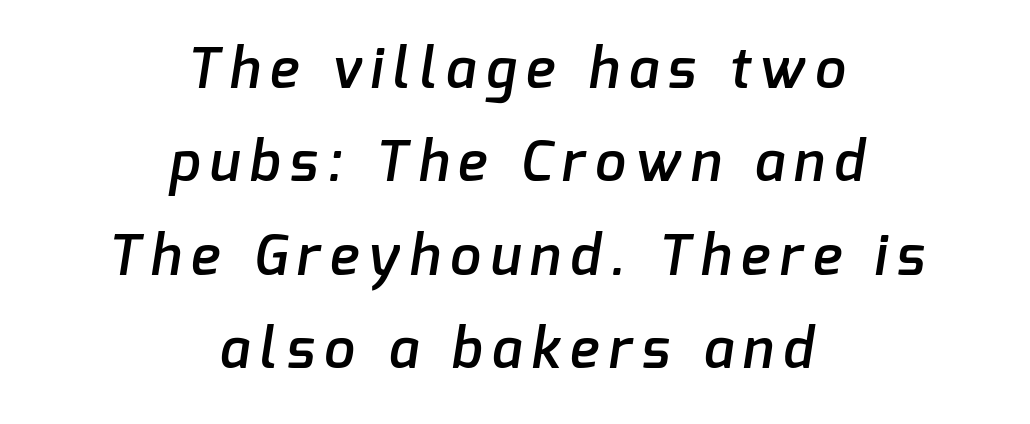
{"serif": "no", "bold": "semi", "weight": "semibold", "width": "normal", "stroke_contrast": "low", "x_height": "medium", "monospaced": "no", "underline": "no", "align": "center", "line_spacing": "normal", "line_spacing_ratio": 1.7, "glyph_px": 55}
